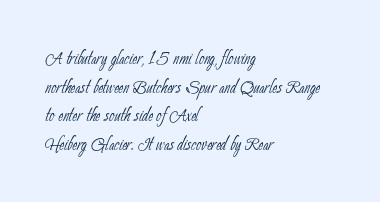
The image shows 23 px text type; set left-aligned, line spacing 1.24x, normal letter spacing, not underlined.
